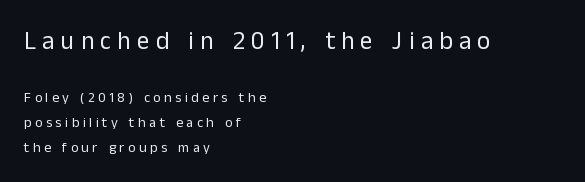
{"italic": "no", "bold": "no", "underline": "no", "align": "left", "line_spacing_ratio": 1.77, "letter_spacing": "wide", "letter_spacing_em": 0.25, "larger_block": "first", "size_ratio": 1.79, "glyph_px": 25}
